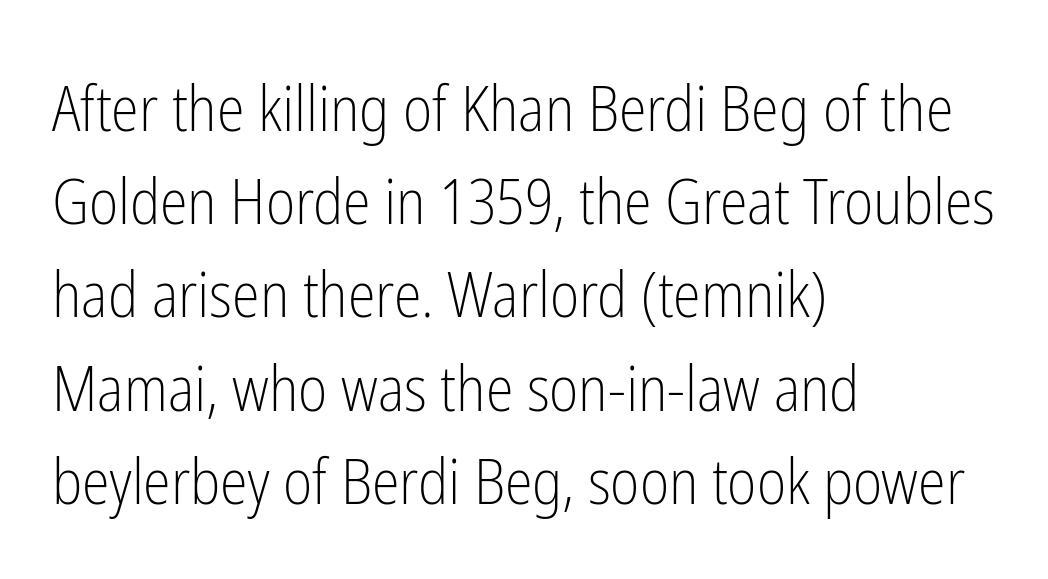
Q: Is the text bold? A: No.
Q: Is the text italic (slanted)? A: No, it is upright.
Q: Is the typeface a serif or a sans-serif typeface? A: Sans-serif.
Q: Is the text underlined? A: No.
Q: How is the paragraph aligned? A: Left-aligned.
Q: Is the spacing between letters normal or unusually wide? A: Normal.
Q: Is the spacing between lines tight, normal or loose? A: Normal.
Q: Width (condensed, normal, or wide)? A: Condensed.
Q: Stroke contrast? A: Low.
Q: x-height? A: Medium.
Q: Monospaced? A: No.
